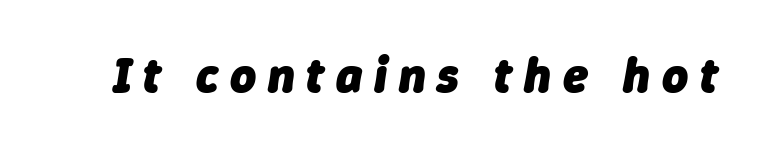
The image shows 50 px heavy type, italic (leaning right); set unusually wide letter spacing (+0.23 em), not underlined; low stroke contrast and a medium x-height.
